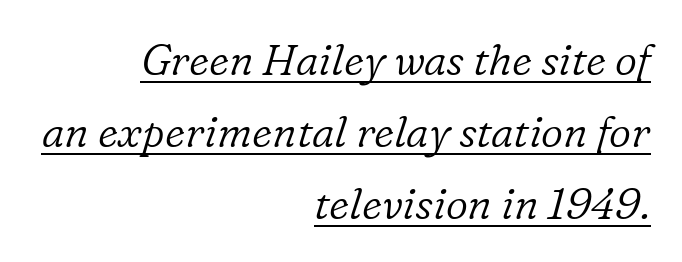
{"serif": "yes", "italic": "yes", "lean": "right", "slant_degrees": 16, "bold": "no", "weight": "light", "width": "normal", "stroke_contrast": "low", "x_height": "medium", "monospaced": "no", "underline": "yes", "align": "right", "line_spacing": "normal", "line_spacing_ratio": 1.67, "letter_spacing": "normal", "letter_spacing_em": 0.0, "glyph_px": 43}
